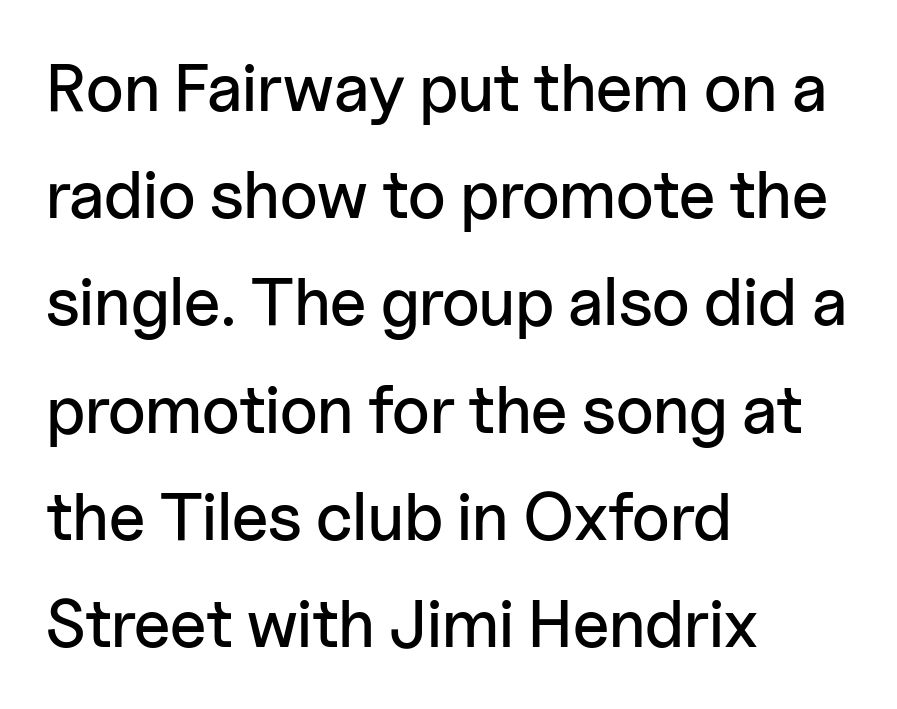
{"serif": "no", "italic": "no", "width": "normal", "stroke_contrast": "low", "x_height": "medium", "monospaced": "no", "underline": "no", "align": "left", "line_spacing": "normal", "line_spacing_ratio": 1.6, "letter_spacing": "normal", "letter_spacing_em": 0.0, "glyph_px": 67}
